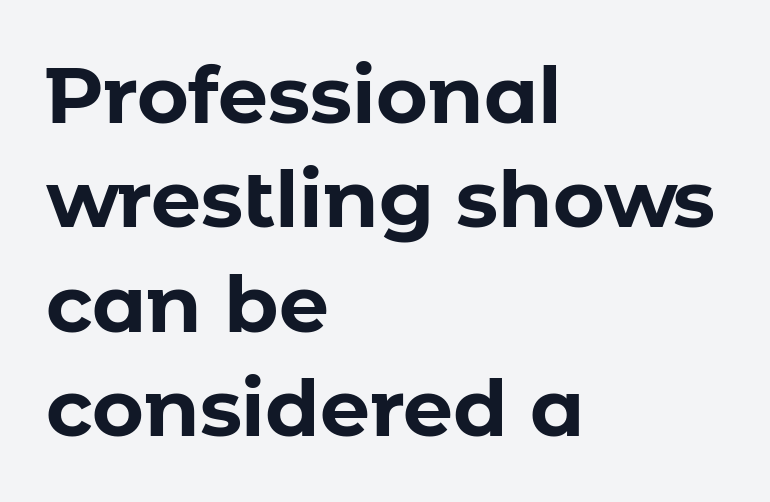
The image shows 79 px bold sans-serif type, upright; set left-aligned, normal line spacing (1.32x), normal letter spacing, not underlined; low stroke contrast and a medium x-height.
